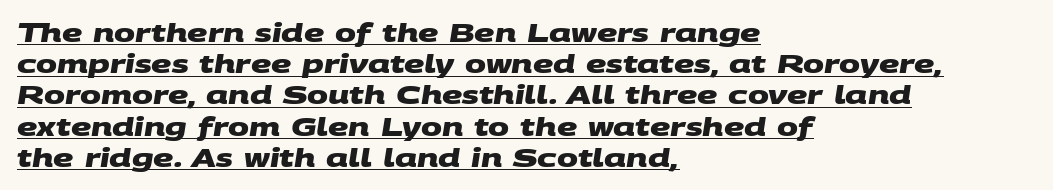
{"bold": "yes", "underline": "yes", "align": "left", "line_spacing": "normal", "line_spacing_ratio": 1.25, "letter_spacing": "normal", "letter_spacing_em": 0.0, "glyph_px": 25}
